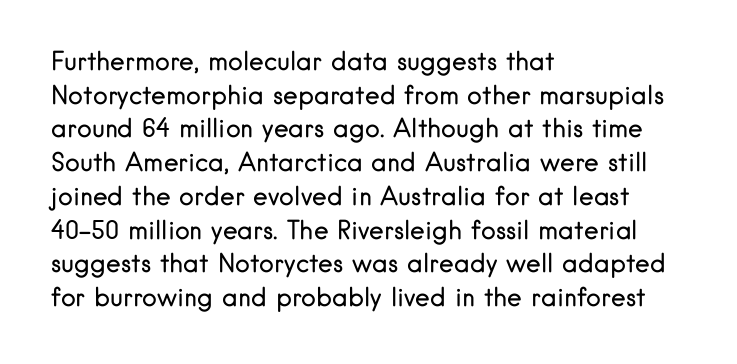
Honestly, there is no underline to notice here at all. When letters stand straight like this, we call the style roman or upright. The passage shown stacks its lines at a standard gap. Horizontal alignment here is leftward, the default for most running prose. Ink coverage per letter is moderate at most.
